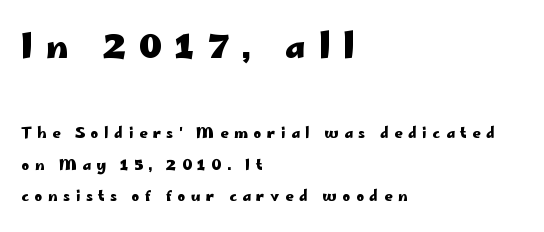
Is the letter spacing exaggerated? Yes — the characters are pushed far apart. Anything drawn beneath the words? Only blank space. Every row of glyphs begins at an identical x-position on the left. How heavy is the stroke? Heavy — this is a bold. Type style note: lacks serifs.
